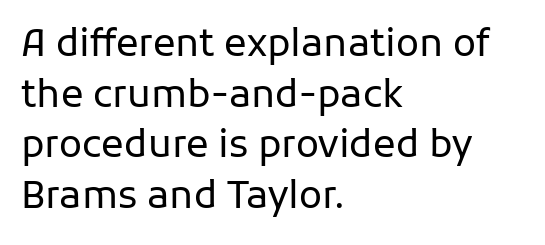
The image shows 38 px regular-weight sans-serif type, upright; set left-aligned, normal line spacing (1.33x), normal letter spacing, not underlined; low stroke contrast and a medium x-height.
